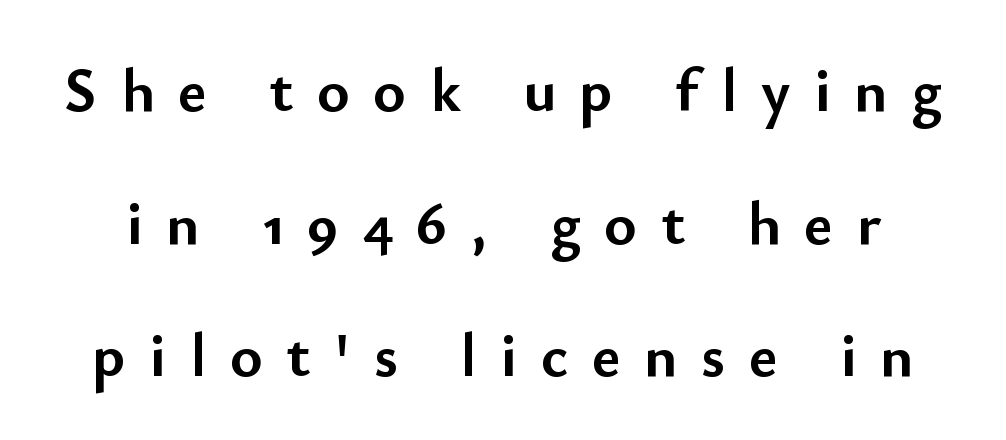
The rendering shows plain stroke endings on the letterforms — a sans-serif design. This is the regular roman posture of the typeface. A typesetter would call this heavily tracked-out type. The baseline area is clear.
